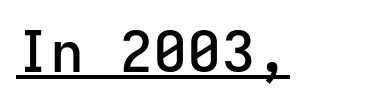
{"serif": "no", "italic": "no", "bold": "semi", "weight": "semibold", "width": "normal", "stroke_contrast": "low", "x_height": "medium", "monospaced": "yes", "underline": "yes", "letter_spacing": "normal", "letter_spacing_em": 0.0, "glyph_px": 57}
